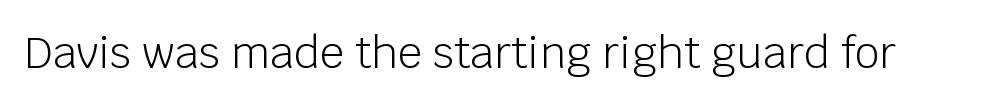
The image shows 43 px light sans-serif type, upright; set normal letter spacing, not underlined; low stroke contrast and a large x-height.
